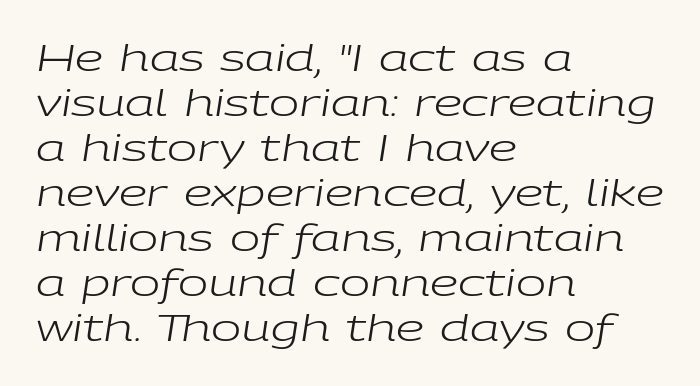
{"italic": "yes", "lean": "right", "slant_degrees": 9, "bold": "no", "weight": "regular", "width": "wide", "stroke_contrast": "low", "x_height": "medium", "monospaced": "no", "underline": "no", "align": "left", "line_spacing": "normal", "line_spacing_ratio": 1.25, "letter_spacing": "normal", "letter_spacing_em": 0.0, "glyph_px": 36}
